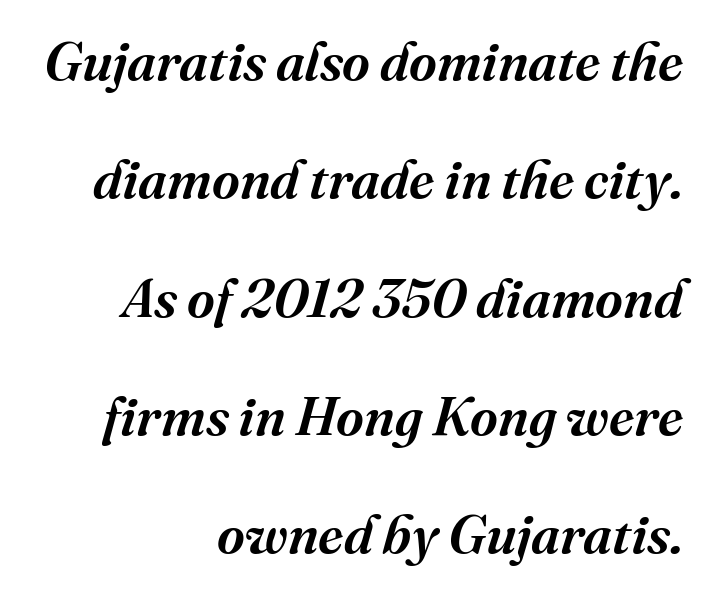
The image shows 54 px serif type, italic (leaning right); set right-aligned, loose line spacing (2.19x), normal letter spacing, not underlined; medium stroke contrast and a medium x-height.
